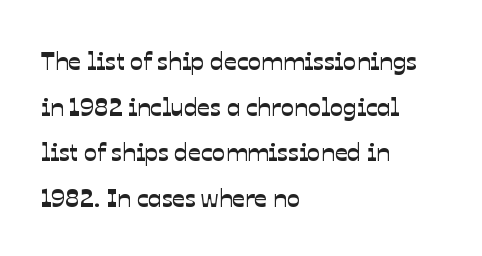
The string is rendered with underlining switched off. You could call the tracking neutral — neither tight nor loose. One-word summary of the alignment: left.
